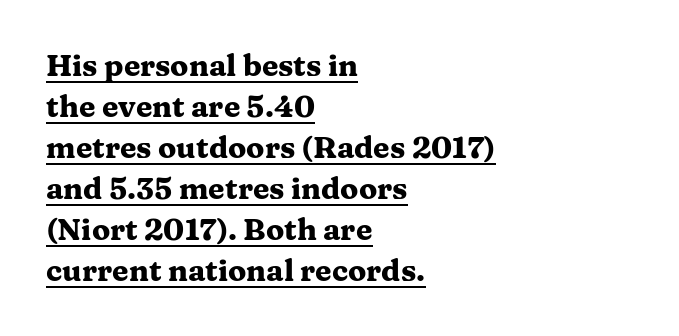
{"serif": "yes", "italic": "no", "bold": "yes", "weight": "heavy", "width": "wide", "stroke_contrast": "medium", "x_height": "medium", "monospaced": "no", "underline": "yes", "align": "left", "line_spacing": "normal", "line_spacing_ratio": 1.37, "letter_spacing": "normal", "letter_spacing_em": 0.0, "glyph_px": 30}
